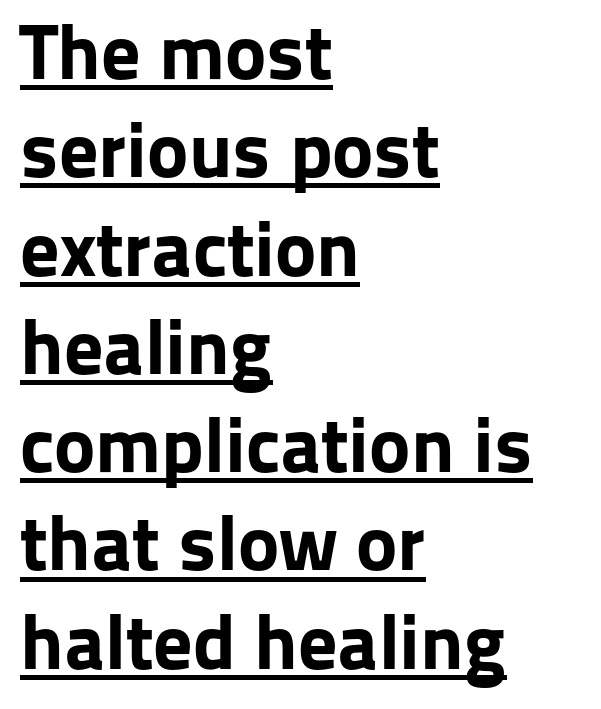
The image shows 78 px bold sans-serif type, upright; set left-aligned, normal line spacing (1.26x), normal letter spacing, underlined; low stroke contrast and a medium x-height.
